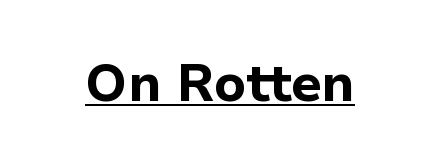
{"serif": "no", "italic": "no", "bold": "yes", "weight": "bold", "width": "normal", "stroke_contrast": "low", "x_height": "medium", "monospaced": "no", "underline": "yes", "letter_spacing": "normal", "letter_spacing_em": 0.0, "glyph_px": 52}
